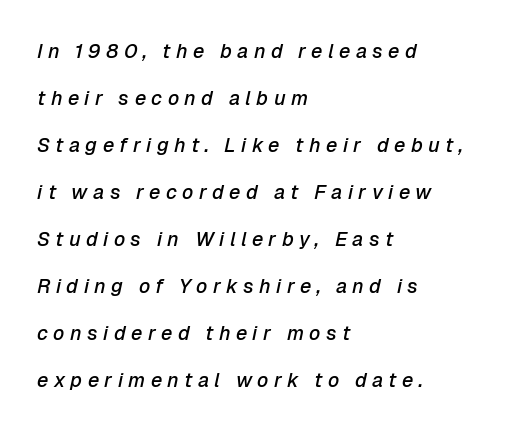
Typeset ragged right — the left edge is the straight one. Weight check: semibold — heavier than regular, not quite bold. Display-style spreading of the glyphs; the letterfit is very open. The glyphs look as if they've been sheared to an angle.
